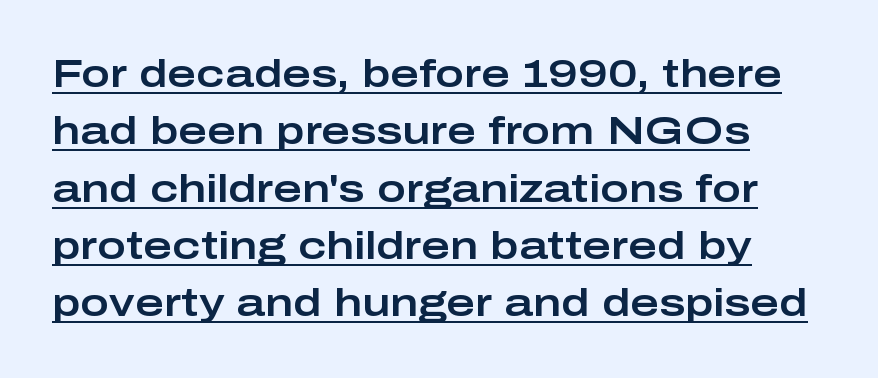
Q: Is the text italic (slanted)? A: No, it is upright.
Q: Is the typeface a serif or a sans-serif typeface? A: Sans-serif.
Q: Is the text underlined? A: Yes.
Q: Is the spacing between letters normal or unusually wide? A: Normal.
Q: Is the spacing between lines tight, normal or loose? A: Normal.
Q: Width (condensed, normal, or wide)? A: Wide.
Q: Stroke contrast? A: Low.
Q: x-height? A: Medium.
Q: Monospaced? A: No.
